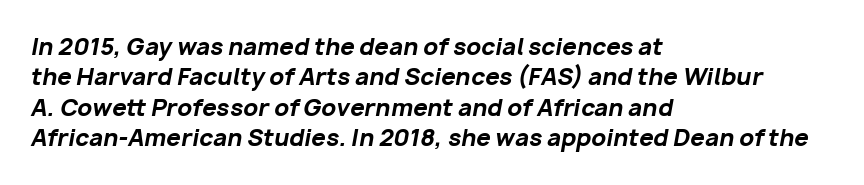
Each word holds together tightly as a unit, with standard inter-letter gaps. Leading: standard. The lettering tilts uniformly, giving the passage an italic look. The sample has been set heavy, in full bold. A bare baseline throughout the passage. Typeset ragged right — the left edge is the straight one.
